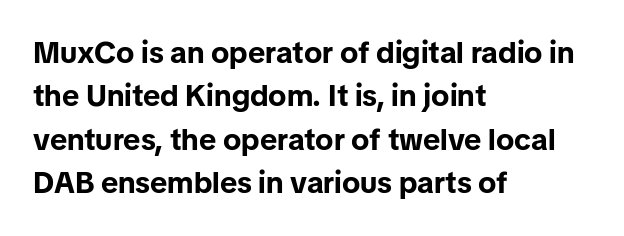
The image shows 30 px bold sans-serif type, upright; set left-aligned, normal line spacing (1.45x), normal letter spacing, not underlined; low stroke contrast and a medium x-height.
